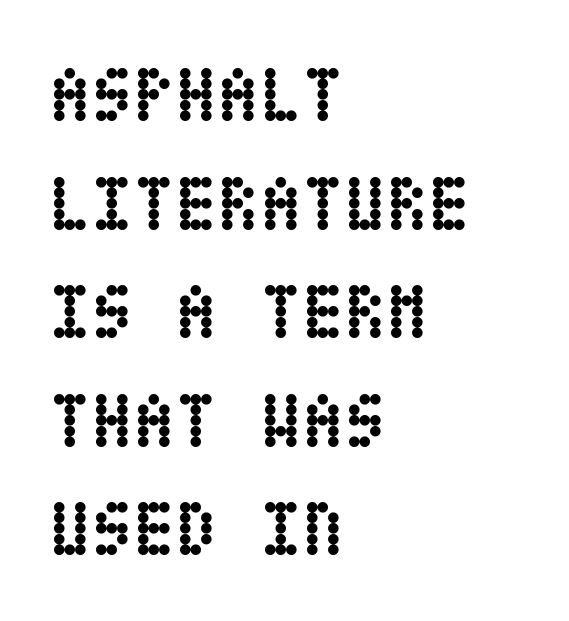
{"italic": "no", "bold": "yes", "weight": "semibold", "width": "condensed", "stroke_contrast": "low", "x_height": "large", "underline": "no", "align": "left", "line_spacing": "normal", "line_spacing_ratio": 1.41, "letter_spacing": "normal", "letter_spacing_em": 0.0, "glyph_px": 77}
